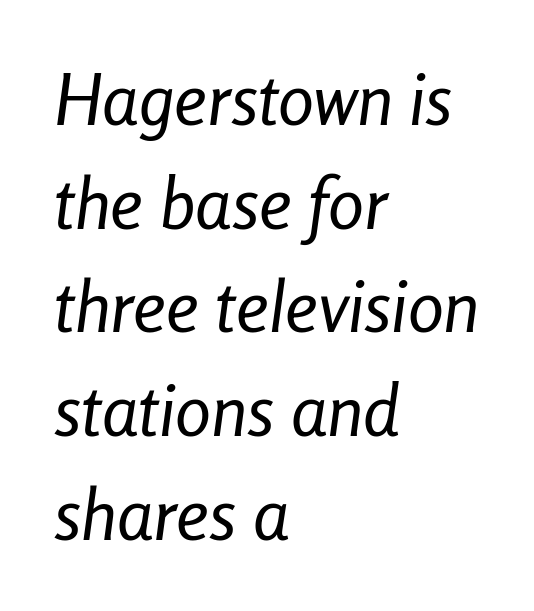
Observe the ordinary spacing: letters are neighbours, not strangers. One glance says typical: line gaps are just what's usual. Observe the lean: these are italic letterforms. Stems here are at most as thick as an everyday book face. You could not count columns in this text — the font is proportionally spaced. Check the space under the baseline: it is left empty.
